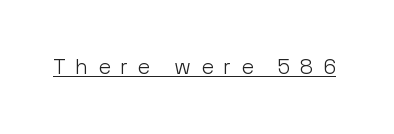
The image shows 21 px text type, upright; set unusually wide letter spacing (+0.46 em), underlined.
